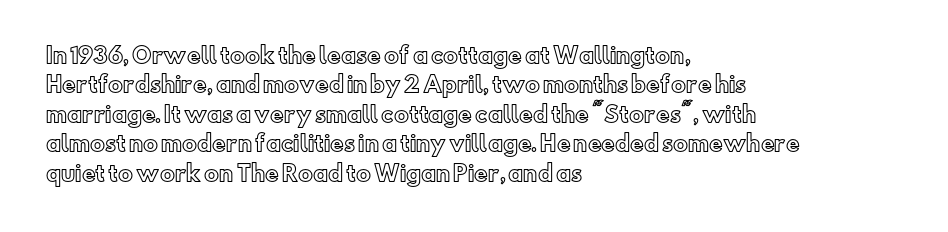
Q: Is the text italic (slanted)? A: No, it is upright.
Q: Is the text underlined? A: No.
Q: How is the paragraph aligned? A: Left-aligned.
Q: Is the spacing between letters normal or unusually wide? A: Normal.
Q: Is the spacing between lines tight, normal or loose? A: Normal.
